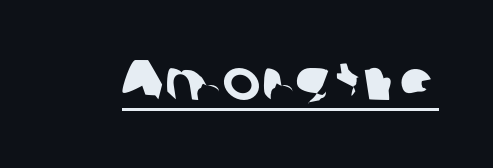
The image shows 57 px sans-serif type; set normal letter spacing, underlined; low stroke contrast and a medium x-height.
